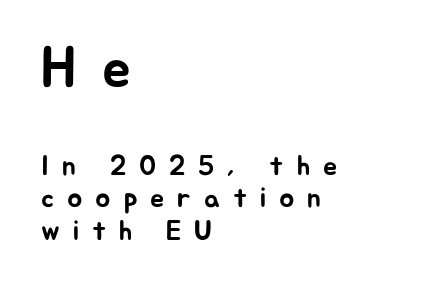
The image shows 57 px sans-serif type, upright; set left-aligned, tight line spacing (1.15x), unusually wide letter spacing (+0.46 em), not underlined; the first (top) block is 2.04x larger; low stroke contrast and a medium x-height.
